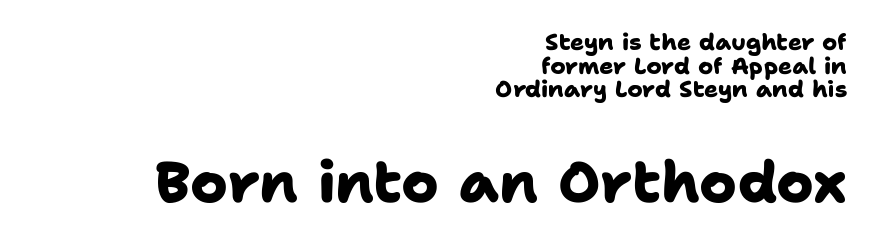
The passage shown is not underscored anywhere. Weight: bold. Think of a printed novel: that variable character pitch is what you see here. Visually, the bottom section dominates because its glyphs are scaled up. Line ends are locked; line starts wander. The characters display no serif detailing; their extremities are plain.
